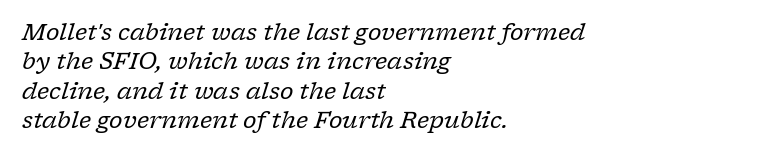
The image shows 23 px text type, italic (leaning right); set left-aligned, normal line spacing (1.28x), normal letter spacing, not underlined.
